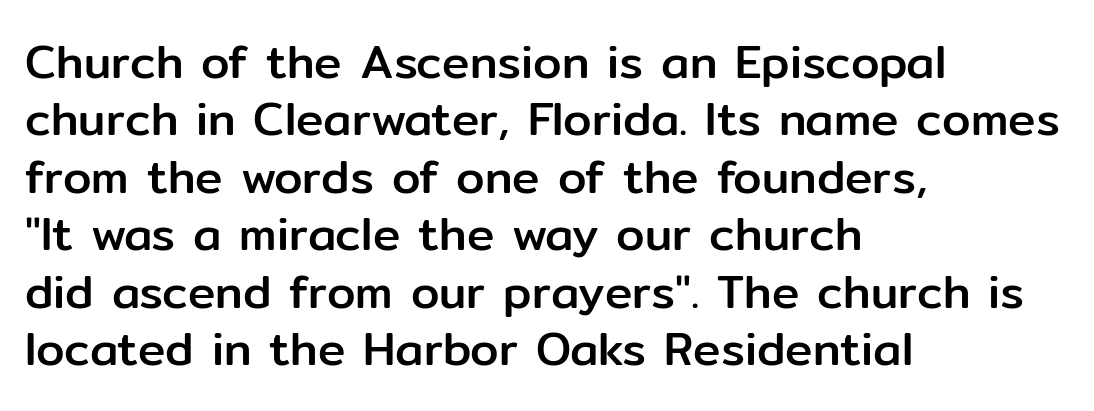
Baseline-to-baseline distance is the conventional proportion of letter height. The ragged edge is on the right, which tells us the setting is flush left. The foot of each line stays bare and open. Each letter's strokes conclude bluntly, with no projecting serifs. The passage shown has conventional tracking throughout.
